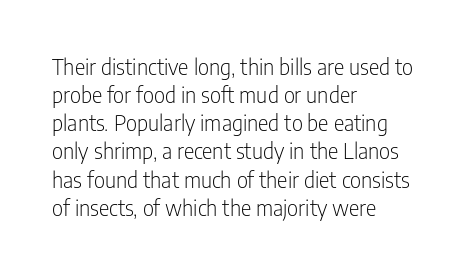
Q: Is the text bold? A: No.
Q: Is the text italic (slanted)? A: No, it is upright.
Q: Is the text underlined? A: No.
Q: How is the paragraph aligned? A: Left-aligned.
Q: Is the spacing between letters normal or unusually wide? A: Normal.
Q: Is the spacing between lines tight, normal or loose? A: Normal.
